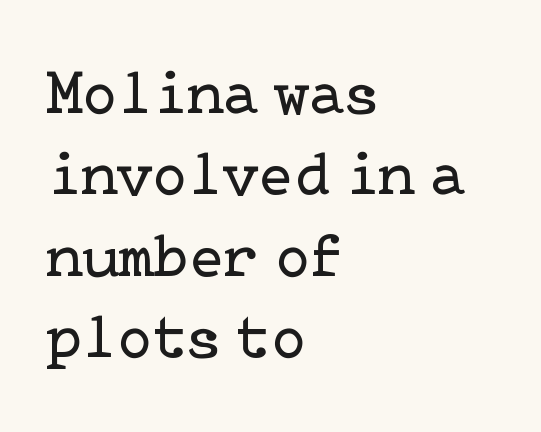
The image shows 63 px regular-weight serif type, upright; set left-aligned, normal line spacing (1.29x), normal letter spacing, not underlined; low stroke contrast and a medium x-height.
